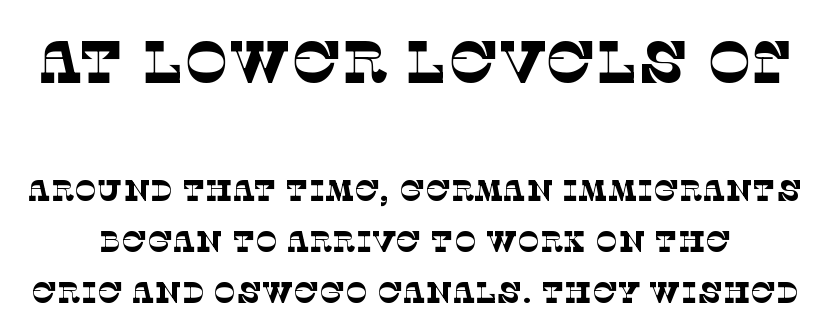
The image shows 59 px thin serif type; set normal line spacing (1.7x), normal letter spacing, not underlined; the first (top) block is 1.97x larger; low stroke contrast and a large x-height.
